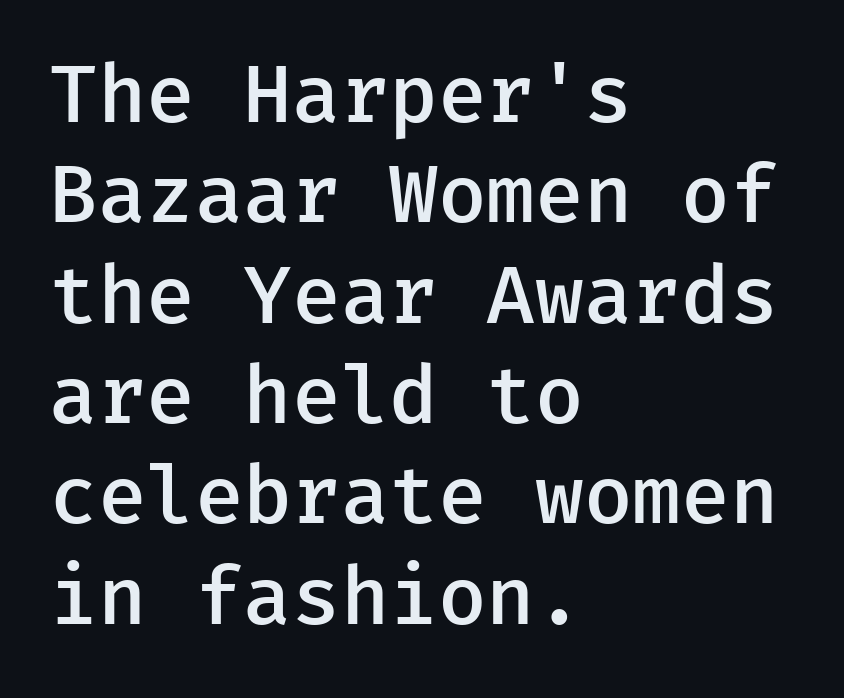
{"serif": "no", "italic": "no", "bold": "semi", "weight": "semibold", "width": "normal", "stroke_contrast": "low", "x_height": "medium", "underline": "no", "align": "left", "line_spacing": "normal", "line_spacing_ratio": 1.27, "letter_spacing": "normal", "letter_spacing_em": 0.0, "glyph_px": 79}
